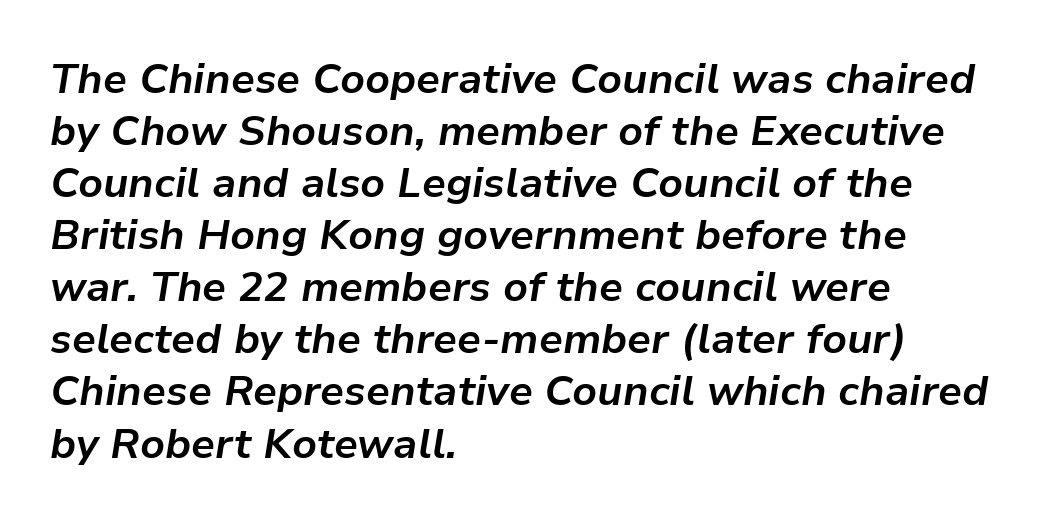
The image shows 42 px bold type, italic (leaning right); set left-aligned, line spacing 1.24x, normal letter spacing, not underlined; low stroke contrast and a medium x-height.
